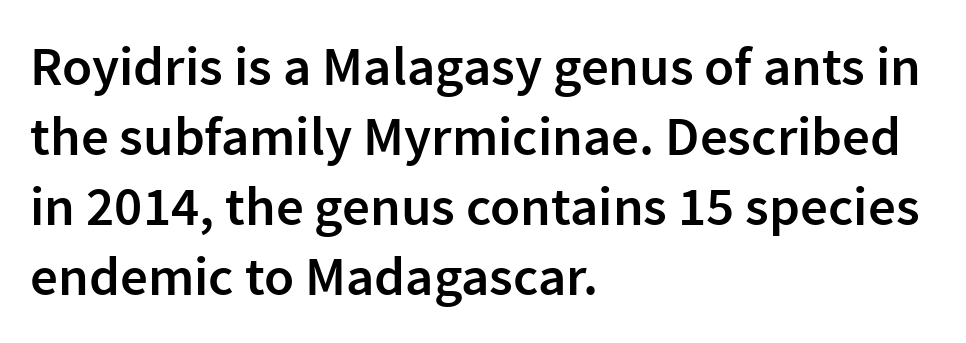
No extra tracking has been applied to these lines. The strip under each line holds only bare page. Notice how the passage keeps a crisp vertical edge on the left only. Is there much room between lines? A standard amount, neither cramped nor airy. Nope, not italic — everything's standing straight.
